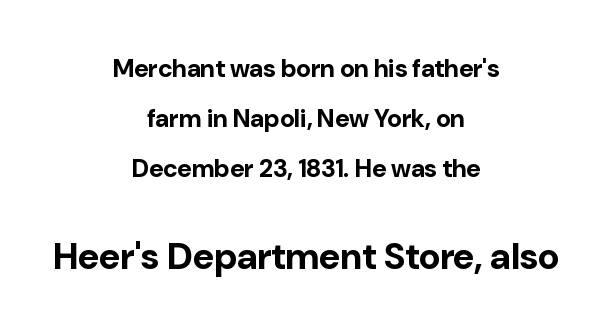
The strip under each line holds only bare page. Does the leading feel generous? Absolutely, it's lavish. Reading down the block, each line starts at a different indent, mirrored at its end. The rendering shows plain stroke endings on the letterforms — a sans-serif design. In terms of posture, this sample is upright. Do the characters align in a grid? No, the font is proportional.
